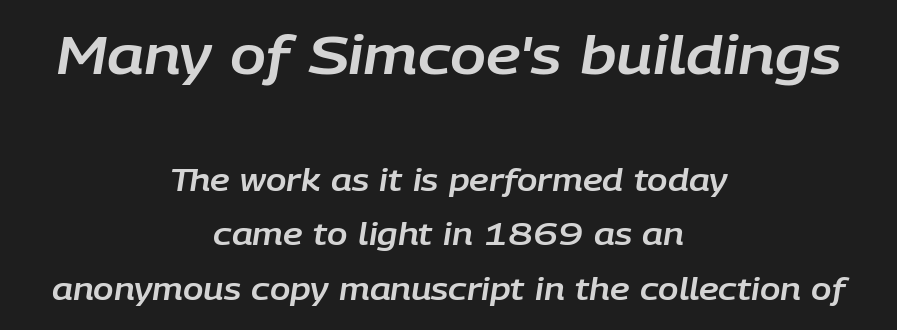
Alignment: centered. Letters rest on an invisible, unmarked baseline. The emphasis by scale lands on block number one, above. Every character sits at an angle, as italics do. These lines are rendered in a variable-pitch font. Tracking here is standard; glyphs follow each other at the usual distance.
